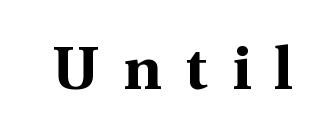
{"serif": "yes", "italic": "no", "bold": "yes", "weight": "bold", "width": "normal", "x_height": "medium", "monospaced": "no", "underline": "no", "letter_spacing": "wide", "letter_spacing_em": 0.4, "glyph_px": 60}
